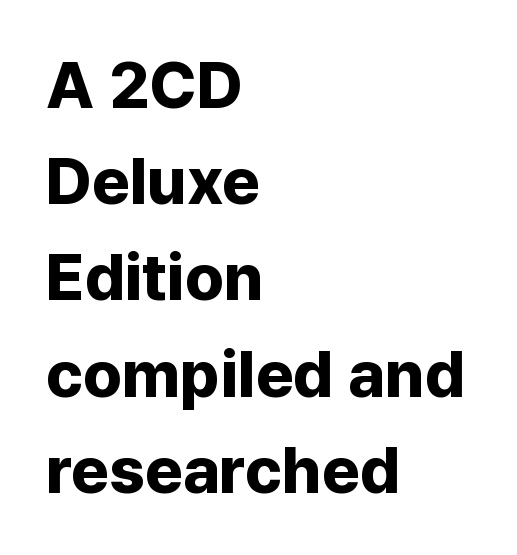
{"serif": "no", "italic": "no", "bold": "yes", "weight": "bold", "width": "normal", "stroke_contrast": "low", "x_height": "medium", "monospaced": "no", "underline": "no", "align": "left", "line_spacing": "normal", "line_spacing_ratio": 1.48, "letter_spacing": "normal", "letter_spacing_em": 0.0, "glyph_px": 65}
